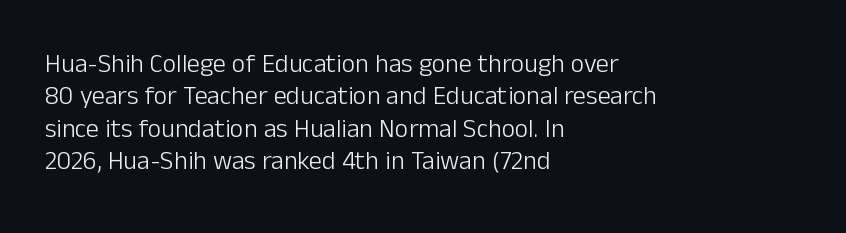
{"italic": "no", "bold": "no", "underline": "no", "align": "left", "line_spacing": "normal", "line_spacing_ratio": 1.25, "letter_spacing": "normal", "letter_spacing_em": 0.0, "glyph_px": 26}
